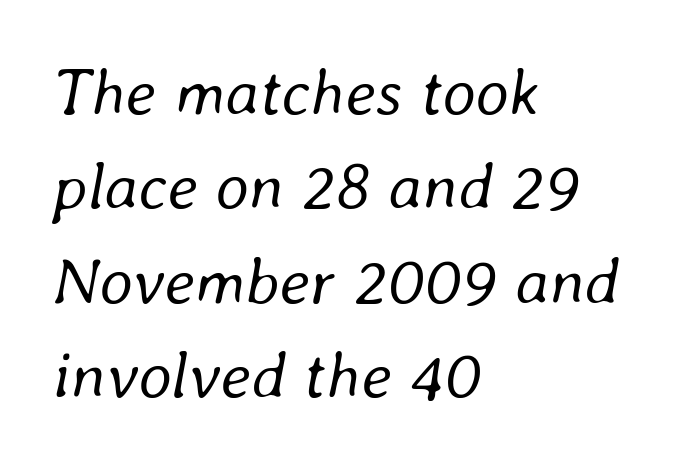
Does the leading feel generous? No, just average. Has an underline been added? It has not. The typesetter chose a ragged-right arrangement here. No heavy texture on the line: the type isn't bold. Compared with ordinary roman type, these characters are visibly tilted.
